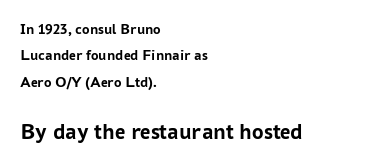
{"italic": "no", "bold": "yes", "underline": "no", "align": "left", "line_spacing_ratio": 1.76, "letter_spacing": "normal", "letter_spacing_em": 0.0, "larger_block": "second", "size_ratio": 1.53, "glyph_px": 23}
